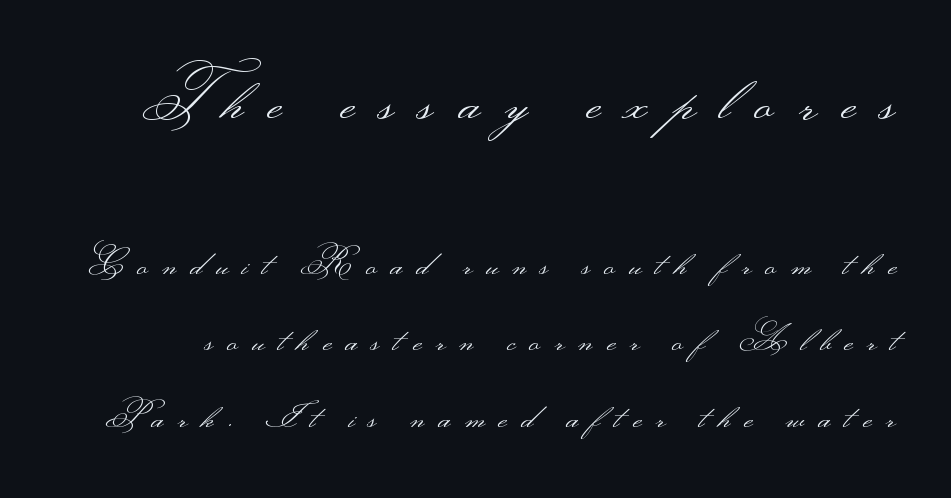
This rendering widens character spacing well past its baseline value. A bare baseline throughout the passage. Do the characters align in a grid? No, the font is proportional.
